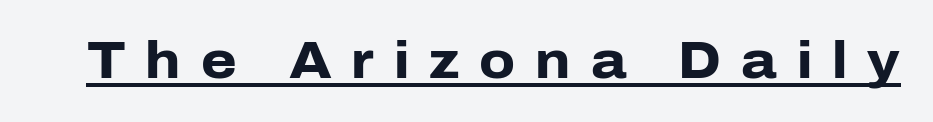
Check the space under the baseline: a stroke is drawn there. Looks like regular typesetting: each glyph gets only the width it needs. Substantial extra tracking has been applied to these lines. Serifs: no, the terminals of the letterforms are clean.
